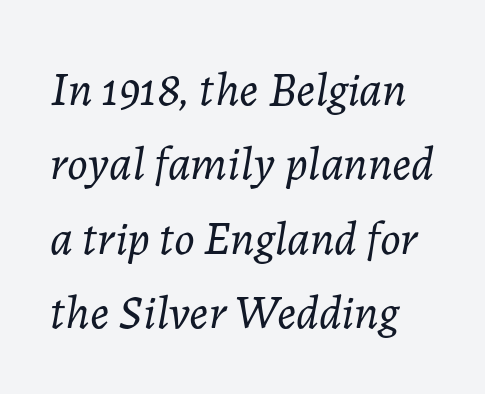
The image shows 48 px light type, italic (leaning right); set normal line spacing (1.55x), normal letter spacing, not underlined; low stroke contrast and a medium x-height.
